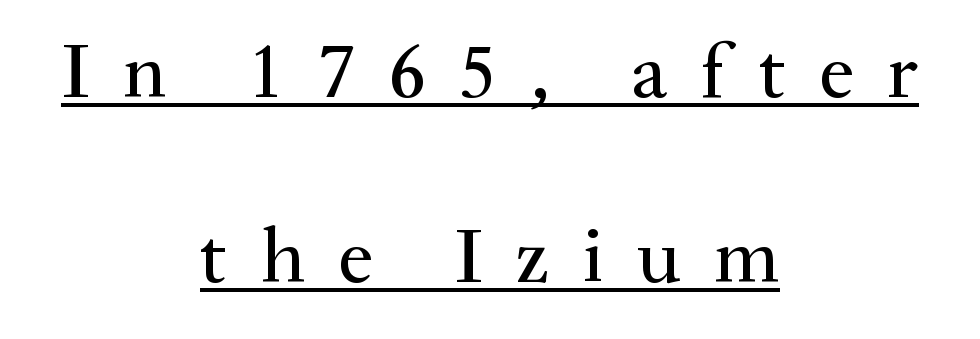
The image shows 79 px serif type, upright; set centered, loose line spacing (2.34x), unusually wide letter spacing (+0.42 em), underlined; medium stroke contrast and a small x-height.
